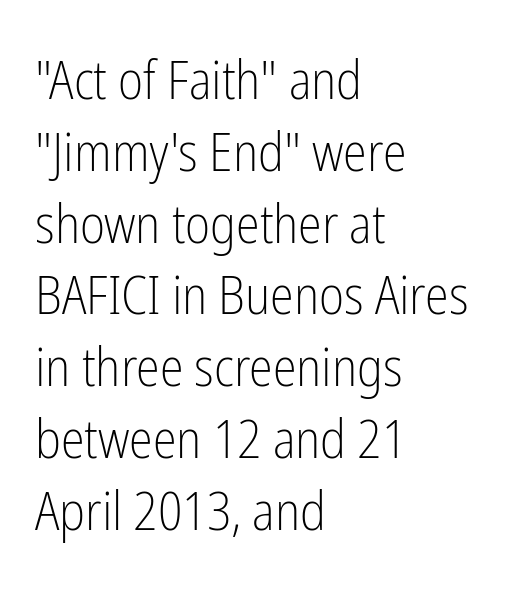
The image shows 54 px light, condensed sans-serif type, upright; set left-aligned, normal line spacing (1.33x), normal letter spacing, not underlined; low stroke contrast and a medium x-height.
